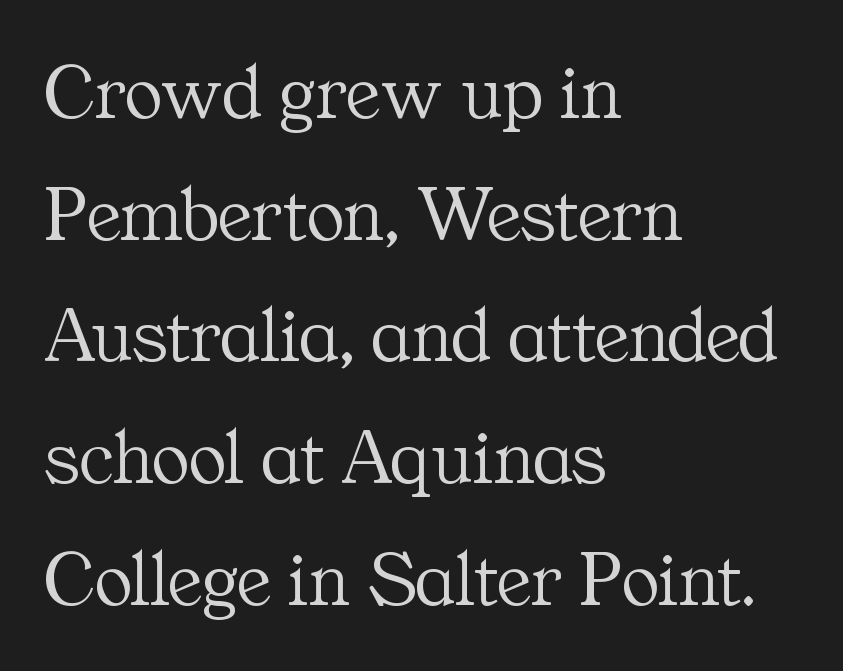
{"serif": "yes", "italic": "no", "bold": "no", "weight": "light", "width": "normal", "stroke_contrast": "medium", "x_height": "medium", "monospaced": "no", "underline": "no", "align": "left", "line_spacing": "normal", "line_spacing_ratio": 1.54, "letter_spacing": "normal", "letter_spacing_em": 0.0, "glyph_px": 79}
